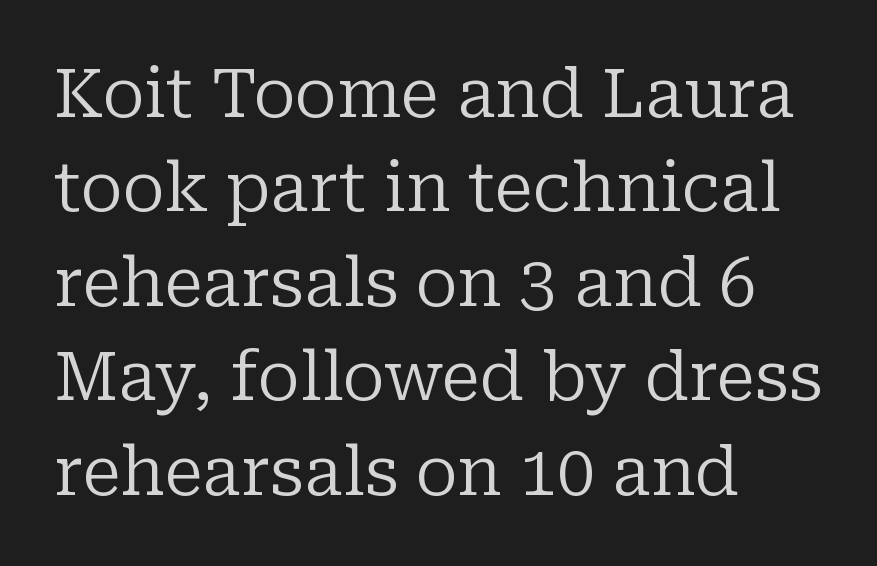
Lines of text with bare space underneath. The compositor pushed each line to the left boundary. Serif or sans? Serif — the stroke terminals have little feet. Every stem runs plumb, perpendicular to the baseline.
